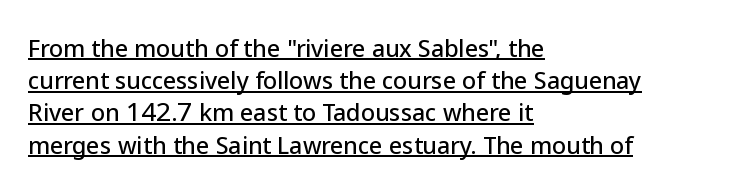
The image shows 23 px text type, upright; set left-aligned, normal line spacing (1.4x), normal letter spacing, underlined.
